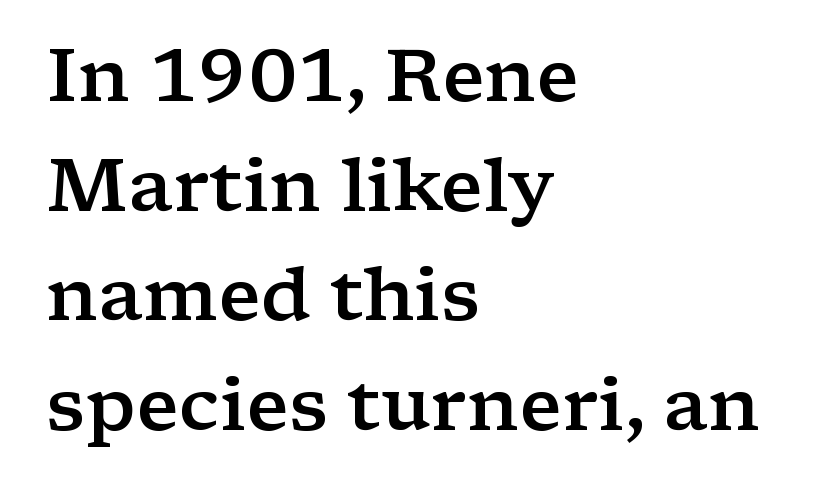
Q: Is the text bold? A: Semi-bold.
Q: Is the text italic (slanted)? A: No, it is upright.
Q: Is the typeface a serif or a sans-serif typeface? A: Serif.
Q: Is the text underlined? A: No.
Q: How is the paragraph aligned? A: Left-aligned.
Q: Is the spacing between letters normal or unusually wide? A: Normal.
Q: Is the spacing between lines tight, normal or loose? A: Normal.
Q: Width (condensed, normal, or wide)? A: Wide.
Q: Stroke contrast? A: Low.
Q: x-height? A: Medium.
Q: Monospaced? A: No.
